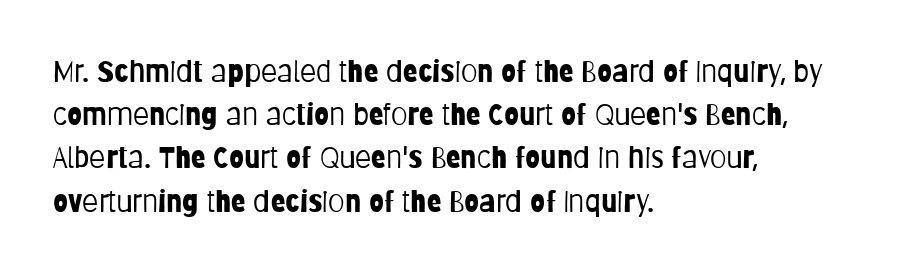
The image shows 30 px light, condensed sans-serif type, upright; set left-aligned, normal line spacing (1.44x), normal letter spacing, not underlined; low stroke contrast and a large x-height.
